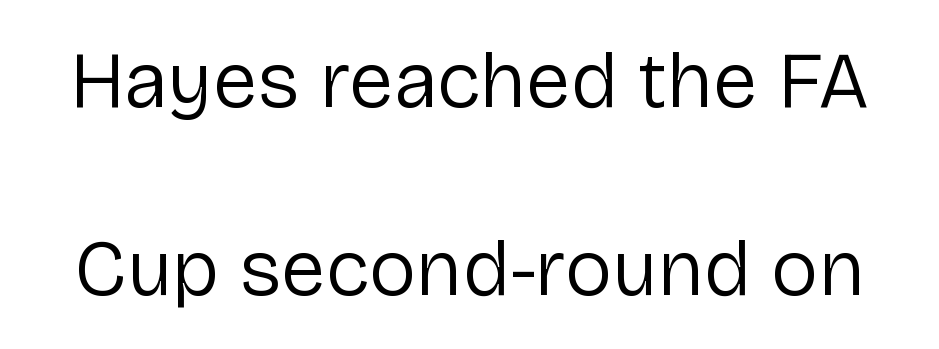
The image shows 80 px regular-weight sans-serif type, upright; set loose line spacing (2.35x), normal letter spacing, not underlined; low stroke contrast and a medium x-height.
